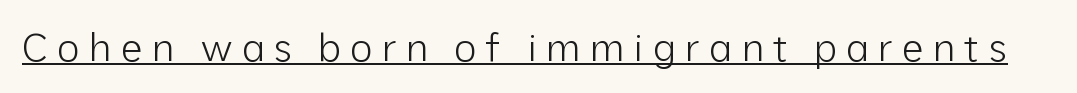
The cut favours lightness, reaching ordinary text weight at its darkest. The font's upright variant was chosen for this text. Do the characters align in a grid? No, the font is proportional. Underlined type. Typographically, this falls in the sans-serif category.
